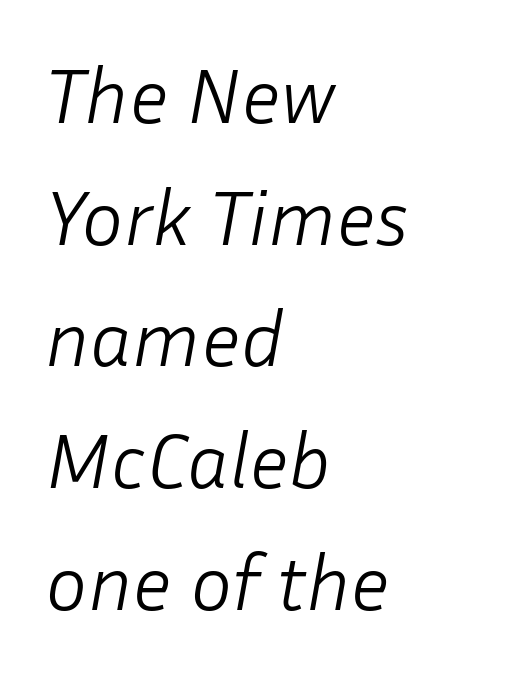
{"italic": "yes", "lean": "right", "slant_degrees": 10, "bold": "no", "weight": "light", "width": "normal", "stroke_contrast": "low", "x_height": "medium", "monospaced": "no", "underline": "no", "align": "left", "line_spacing": "normal", "line_spacing_ratio": 1.54, "letter_spacing": "normal", "letter_spacing_em": 0.0, "glyph_px": 79}
